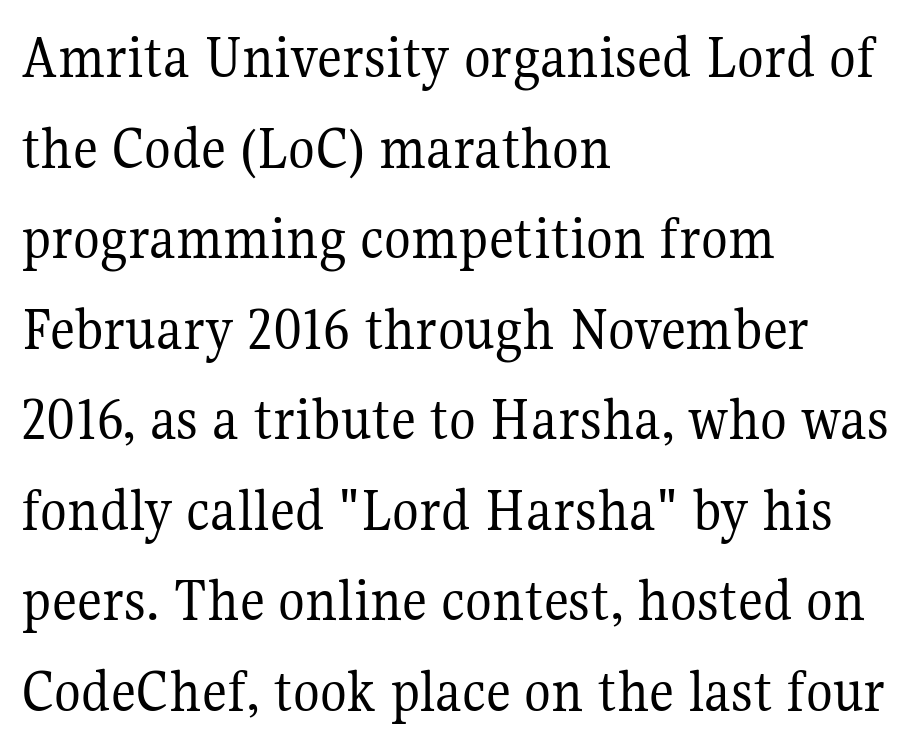
The letters sit at their default tracking, neither squeezed nor spread. The face used here is proportionally spaced, like ordinary book or web type. The characters display serif detailing at their extremities. Vertical spacing — default. Do the letters lean? They stand straight. Is the type heavy? It reads as light-to-regular instead.
